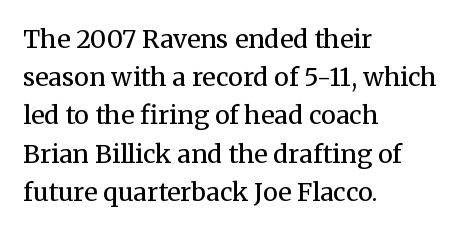
Q: Is the text bold? A: No.
Q: Is the text italic (slanted)? A: No, it is upright.
Q: Is the text underlined? A: No.
Q: How is the paragraph aligned? A: Left-aligned.
Q: Is the spacing between letters normal or unusually wide? A: Normal.
Q: Is the spacing between lines tight, normal or loose? A: Normal.
